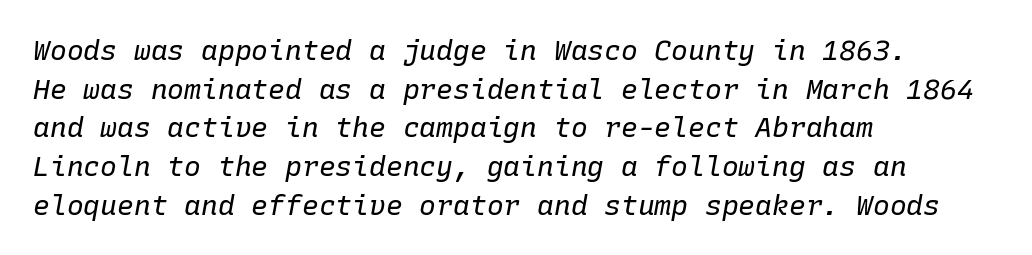
Evenly set lines give the paragraph a standard silhouette. How are the letters spaced? Ordinarily, with no added tracking. The ragged edge is on the right, which tells us the setting is flush left. Each letter, wide or thin by design, is forced into the same width here. The space beneath each line is pristine and unruled. The strokes are not fattened; the text isn't bold.
